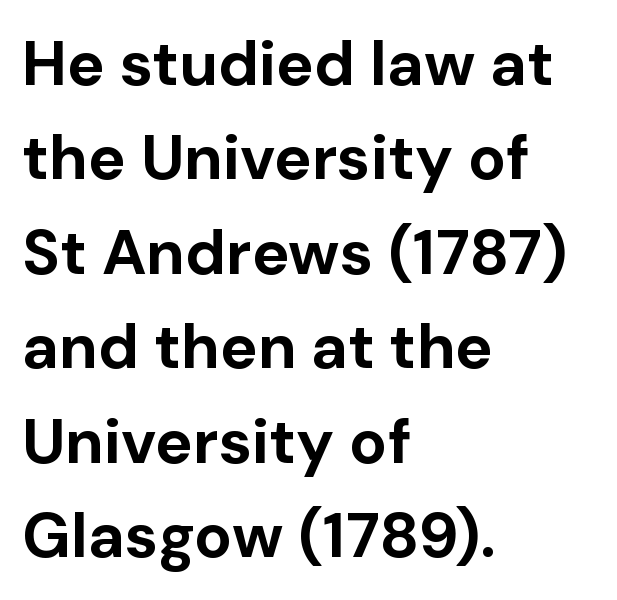
Q: Is the text bold? A: Yes.
Q: Is the text italic (slanted)? A: No, it is upright.
Q: Is the typeface a serif or a sans-serif typeface? A: Sans-serif.
Q: Is the text underlined? A: No.
Q: How is the paragraph aligned? A: Left-aligned.
Q: Is the spacing between letters normal or unusually wide? A: Normal.
Q: Is the spacing between lines tight, normal or loose? A: Normal.
Q: Width (condensed, normal, or wide)? A: Normal.
Q: Stroke contrast? A: Low.
Q: x-height? A: Medium.
Q: Monospaced? A: No.
